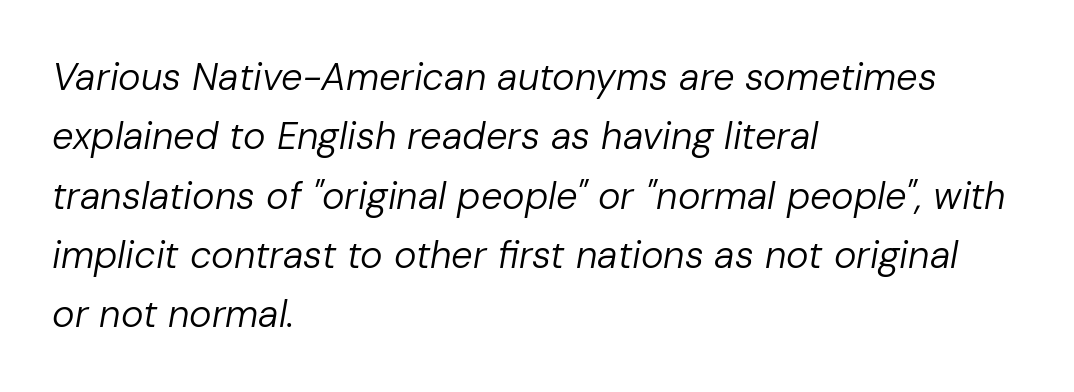
{"italic": "yes", "lean": "right", "slant_degrees": 10, "bold": "no", "weight": "regular", "width": "normal", "stroke_contrast": "low", "x_height": "medium", "monospaced": "no", "underline": "no", "align": "left", "line_spacing": "normal", "line_spacing_ratio": 1.56, "letter_spacing": "normal", "letter_spacing_em": 0.0, "glyph_px": 38}
